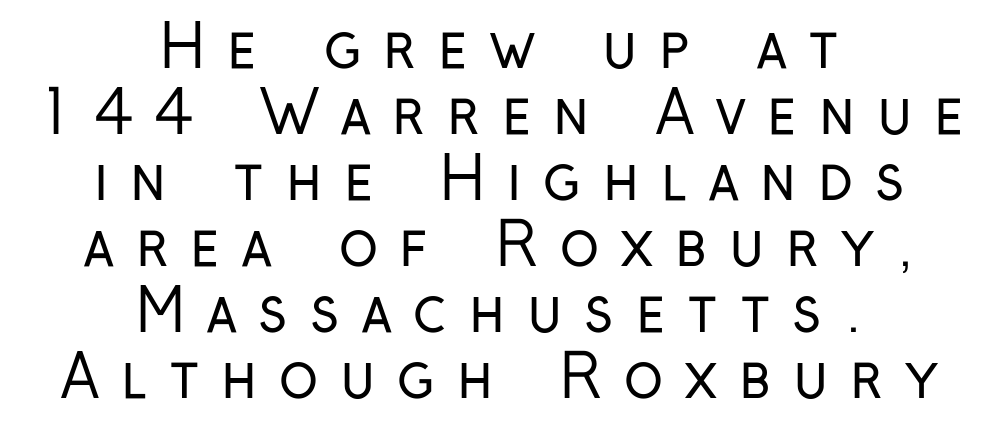
Q: Is the text bold? A: No.
Q: Is the text italic (slanted)? A: No, it is upright.
Q: Is the typeface a serif or a sans-serif typeface? A: Sans-serif.
Q: Is the text underlined? A: No.
Q: How is the paragraph aligned? A: Centered.
Q: Is the spacing between letters normal or unusually wide? A: Unusually wide.
Q: Is the spacing between lines tight, normal or loose? A: Tight.
Q: Width (condensed, normal, or wide)? A: Condensed.
Q: Stroke contrast? A: Low.
Q: x-height? A: Medium.
Q: Monospaced? A: No.
